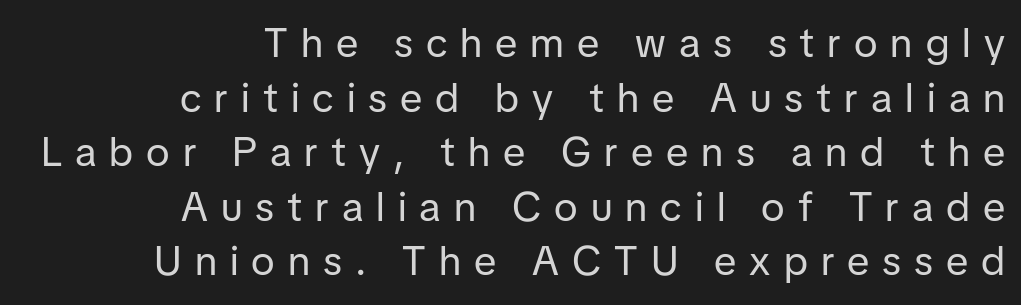
The image shows 41 px regular-weight sans-serif type, upright; set right-aligned, normal line spacing (1.33x), unusually wide letter spacing (+0.32 em), not underlined; low stroke contrast and a medium x-height.
